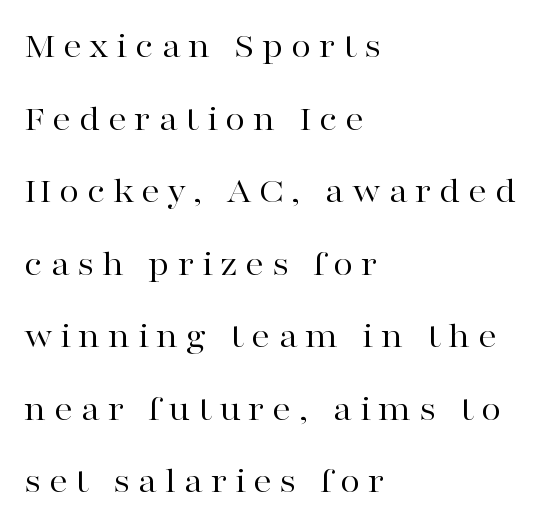
Q: Is the text bold? A: No.
Q: Is the text italic (slanted)? A: No, it is upright.
Q: Is the typeface a serif or a sans-serif typeface? A: Serif.
Q: Is the text underlined? A: No.
Q: How is the paragraph aligned? A: Left-aligned.
Q: Is the spacing between letters normal or unusually wide? A: Unusually wide.
Q: Is the spacing between lines tight, normal or loose? A: Loose.
Q: Width (condensed, normal, or wide)? A: Wide.
Q: Stroke contrast? A: High.
Q: x-height? A: Medium.
Q: Monospaced? A: No.
